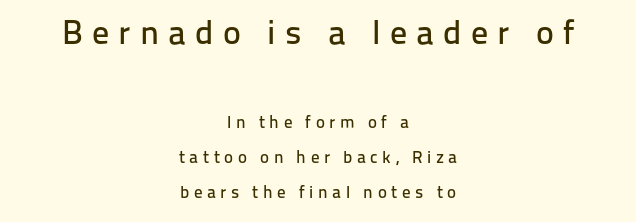
The image shows 34 px sans-serif type, upright; set centered, loose line spacing (2.06x), unusually wide letter spacing (+0.27 em), not underlined; the first (top) block is 2.0x larger; low stroke contrast and a medium x-height.
